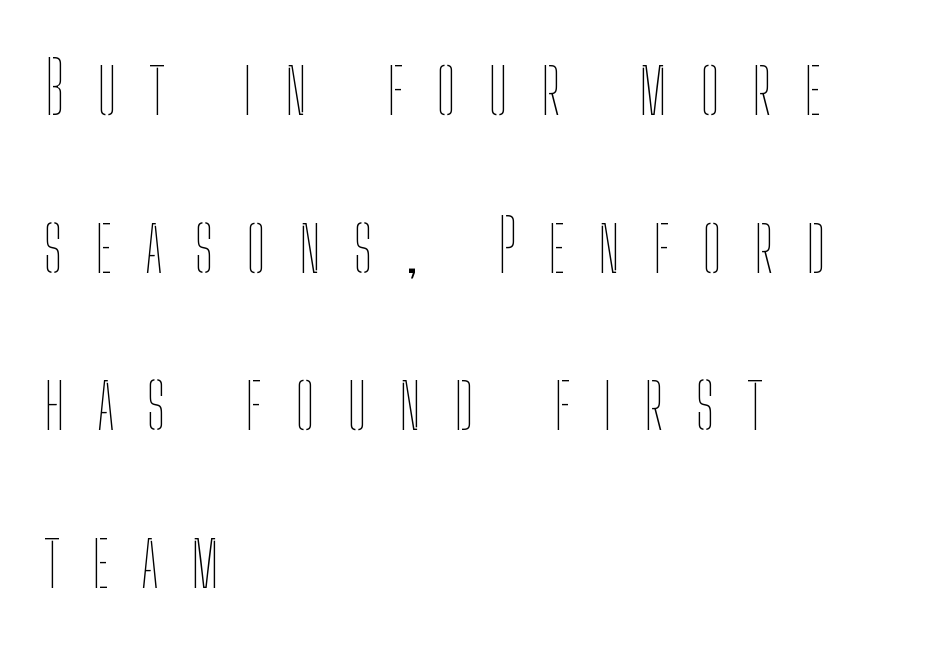
Has an underline been added? It has not. All the whitespace from short lines collects on the right. Notice how the stems are strictly vertical — no italics here. Students, note that the glyphs here are deliberately spaced far apart. Proportional: the letters do not fall into vertical columns.
